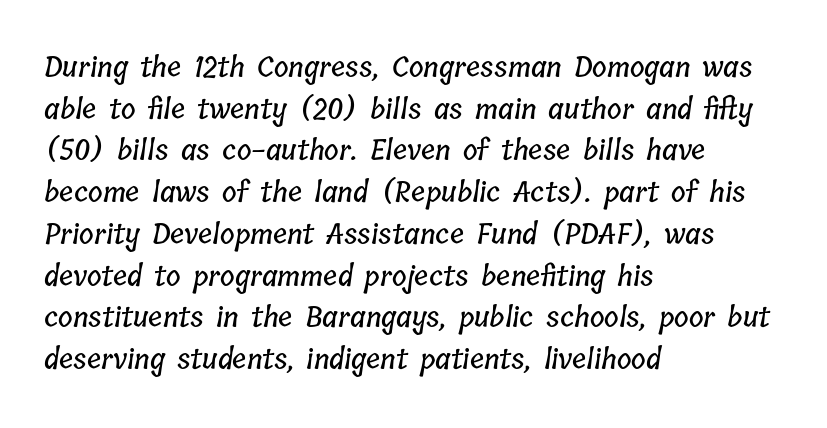
Notice how descenders clear the ascenders below comfortably — that's standard leading. Note the varied advance widths — an 'i' is clearly narrower than an 'm'. Every row of glyphs begins at an identical x-position on the left. The zone under the glyphs is completely vacant. The tracking reads as untouched default to a designer's eye.
